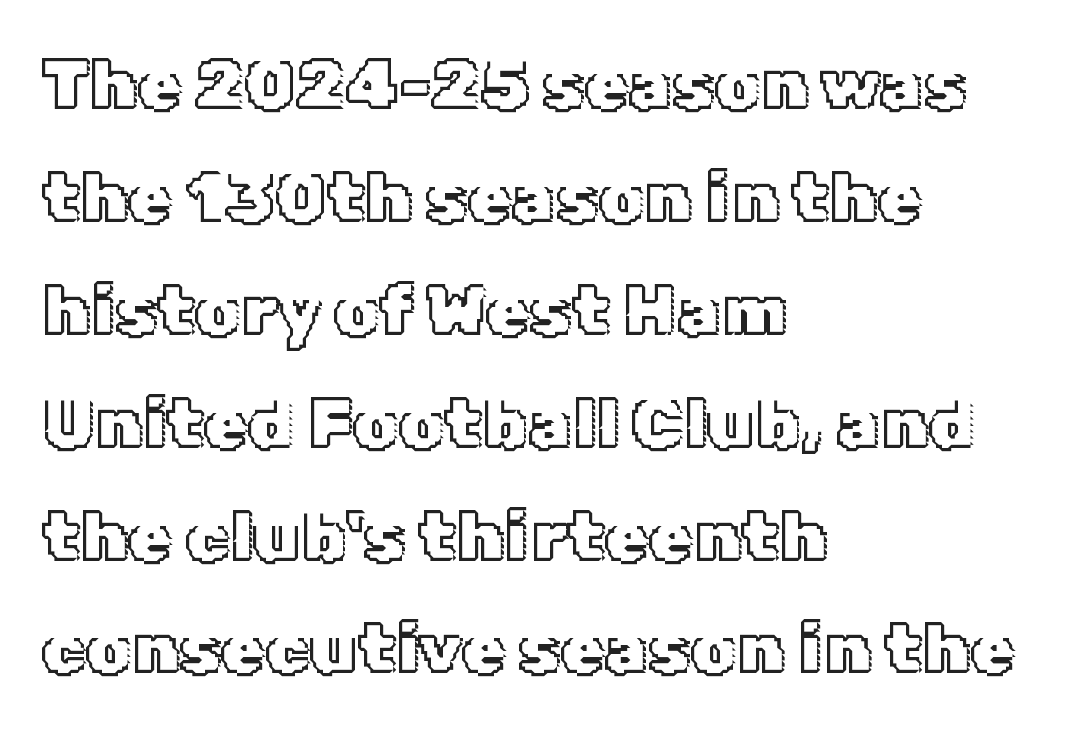
Q: Is the text italic (slanted)? A: No, it is upright.
Q: Is the text underlined? A: No.
Q: How is the paragraph aligned? A: Left-aligned.
Q: Is the spacing between letters normal or unusually wide? A: Normal.
Q: Is the spacing between lines tight, normal or loose? A: Normal.
Q: Width (condensed, normal, or wide)? A: Normal.
Q: x-height? A: Medium.
Q: Monospaced? A: No.
